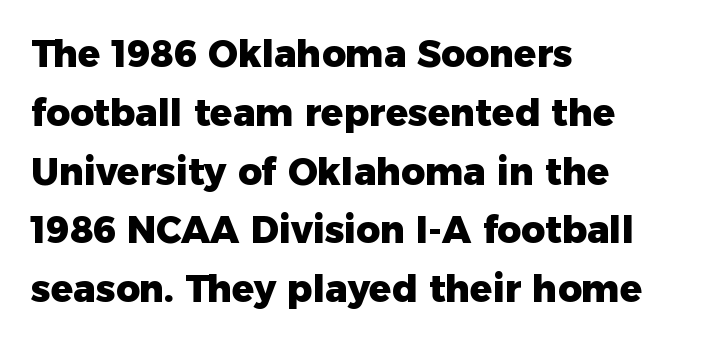
{"serif": "no", "italic": "no", "bold": "yes", "weight": "heavy", "width": "normal", "stroke_contrast": "low", "x_height": "medium", "monospaced": "no", "underline": "no", "align": "left", "line_spacing": "normal", "line_spacing_ratio": 1.59, "letter_spacing": "normal", "letter_spacing_em": 0.0, "glyph_px": 37}
